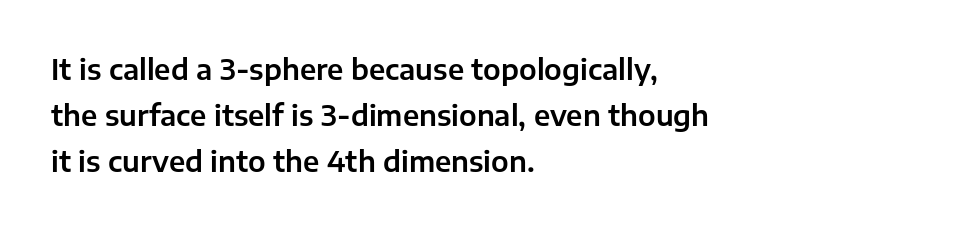
Q: Is the text italic (slanted)? A: No, it is upright.
Q: Is the typeface a serif or a sans-serif typeface? A: Sans-serif.
Q: Is the text underlined? A: No.
Q: How is the paragraph aligned? A: Left-aligned.
Q: Is the spacing between letters normal or unusually wide? A: Normal.
Q: Is the spacing between lines tight, normal or loose? A: Normal.
Q: Width (condensed, normal, or wide)? A: Normal.
Q: Stroke contrast? A: Low.
Q: x-height? A: Medium.
Q: Monospaced? A: No.
